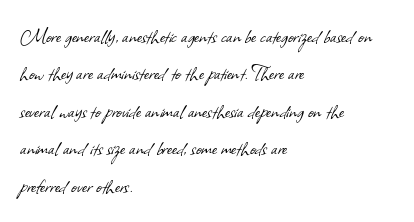
No letter is thick-stroked: the sample isn't bold. Descenders hang freely into open space. Leading: standard. Short note: letters normally spaced.
